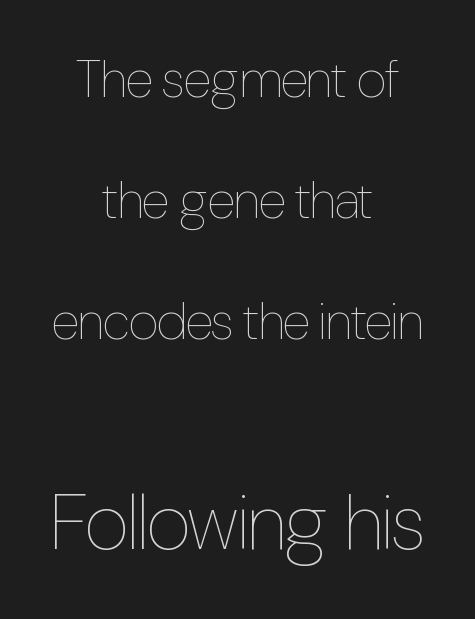
Nope, not italic — everything's standing straight. Each new line begins a long way beneath the previous one. Tracking here is standard; glyphs follow each other at the usual distance. Unmarked baselines from the first word to the last. Think of a printed novel: that variable character pitch is what you see here.
